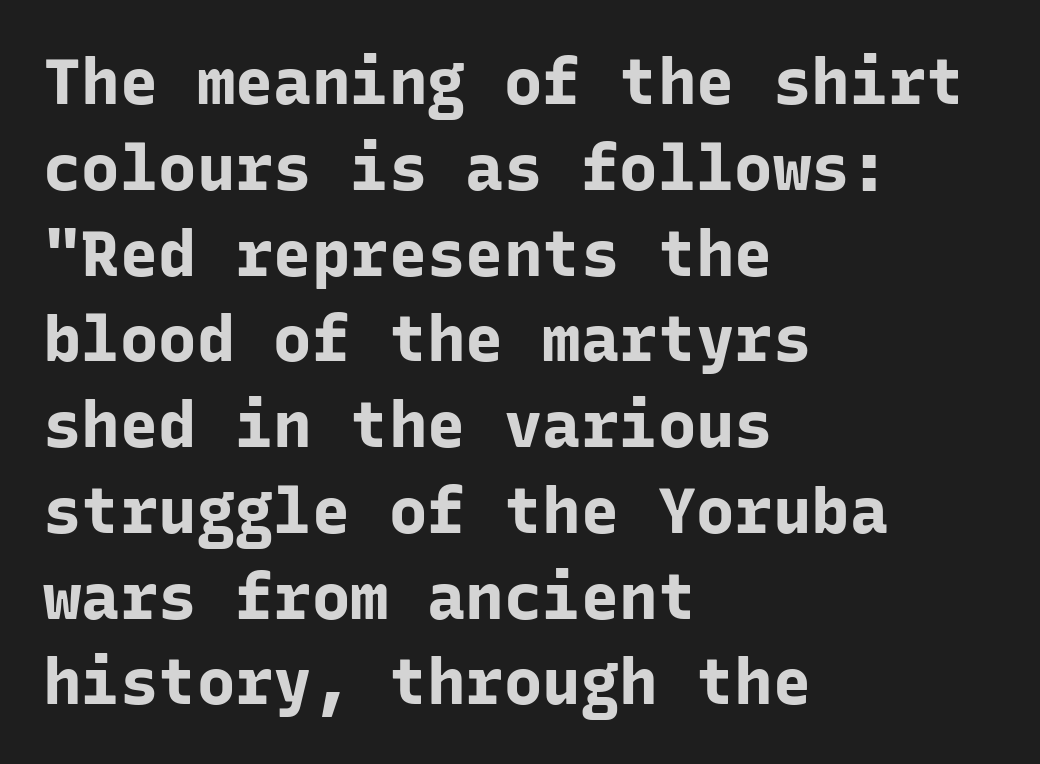
{"serif": "no", "italic": "no", "bold": "yes", "weight": "bold", "width": "normal", "stroke_contrast": "low", "x_height": "medium", "monospaced": "yes", "underline": "no", "align": "left", "line_spacing": "normal", "line_spacing_ratio": 1.34, "letter_spacing": "normal", "letter_spacing_em": 0.0, "glyph_px": 64}
